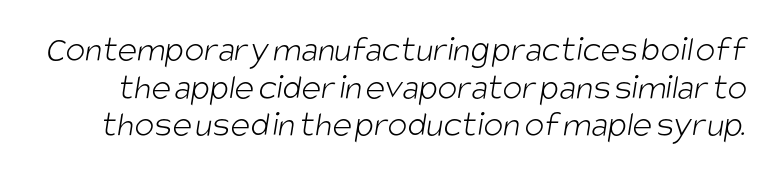
{"serif": "no", "bold": "no", "weight": "light", "width": "condensed", "stroke_contrast": "low", "x_height": "large", "monospaced": "no", "underline": "no", "line_spacing": "tight", "line_spacing_ratio": 1.02, "letter_spacing": "normal", "letter_spacing_em": 0.0, "glyph_px": 37}
